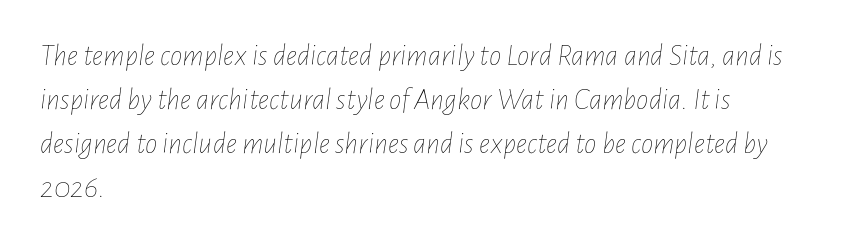
Q: Is the text bold? A: No.
Q: Is the text italic (slanted)? A: Yes, it leans right by about 7 degrees.
Q: Is the text underlined? A: No.
Q: How is the paragraph aligned? A: Left-aligned.
Q: Is the spacing between letters normal or unusually wide? A: Normal.
Q: Is the spacing between lines tight, normal or loose? A: Normal.
Q: Width (condensed, normal, or wide)? A: Condensed.
Q: Stroke contrast? A: Low.
Q: x-height? A: Medium.
Q: Monospaced? A: No.
